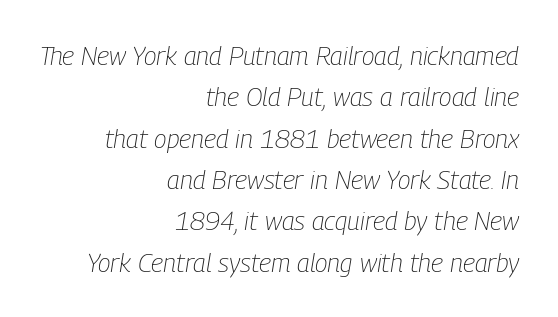
The image shows 26 px text type, italic (leaning right); set right-aligned, normal line spacing (1.59x), normal letter spacing, not underlined.
